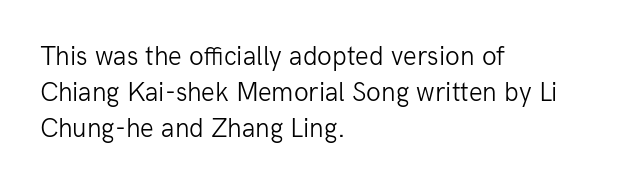
The strokes carry an ordinary text weight at most. Teacher's note: observe the even left margin — that is flush-left alignment. The lines sit at an ordinary, default distance from one another. Does extra space separate the letters? No, they use regular spacing. Posture: vertical. The specimen omits any rule beneath the text block's lines.
